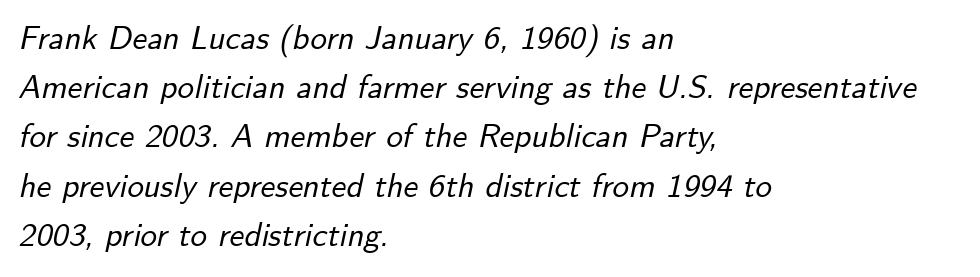
{"italic": "yes", "lean": "right", "slant_degrees": 12, "width": "normal", "stroke_contrast": "low", "x_height": "small", "monospaced": "no", "underline": "no", "align": "left", "line_spacing": "normal", "line_spacing_ratio": 1.49, "letter_spacing": "normal", "letter_spacing_em": 0.0, "glyph_px": 33}
